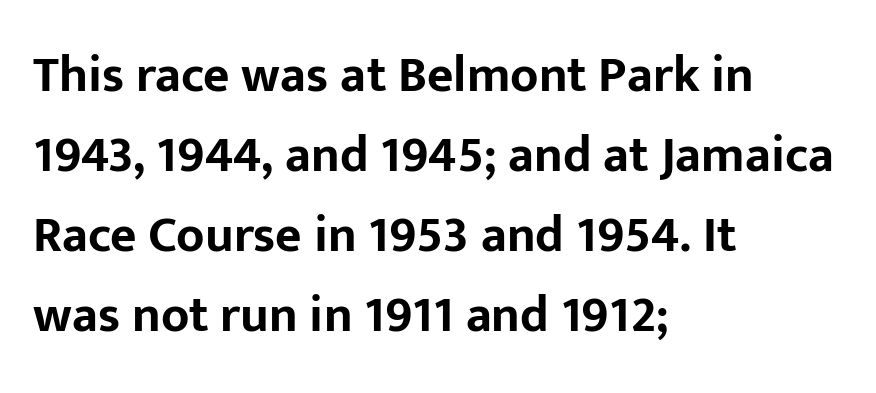
The image shows 51 px bold sans-serif type, upright; set left-aligned, normal line spacing (1.57x), normal letter spacing, not underlined; low stroke contrast and a medium x-height.
